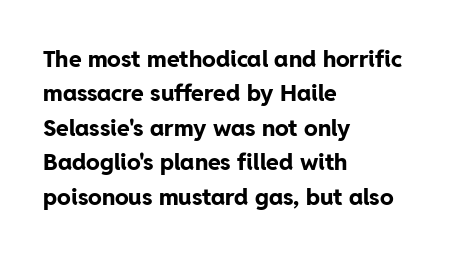
The image shows 23 px bold type, upright; set left-aligned, normal line spacing (1.5x), normal letter spacing, not underlined.
